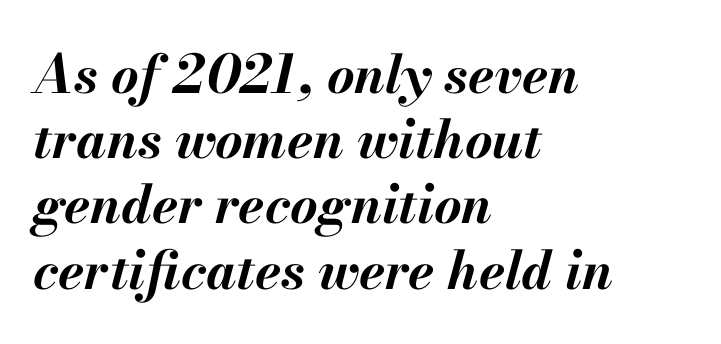
{"italic": "yes", "lean": "right", "slant_degrees": 13, "bold": "yes", "weight": "bold", "width": "normal", "stroke_contrast": "medium", "x_height": "small", "monospaced": "no", "underline": "no", "align": "left", "line_spacing_ratio": 1.23, "letter_spacing": "normal", "letter_spacing_em": 0.0, "glyph_px": 53}
